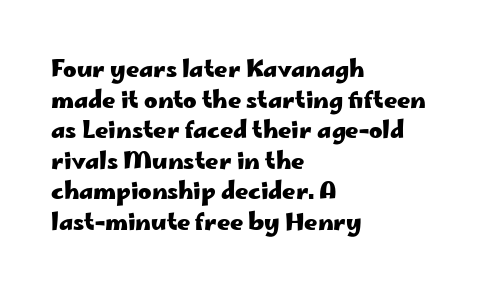
Nobody touched the tracking dial on this one. Heft: maximum for text — a bold. The rendering anchors every line to the left-hand side. The line-height multiplier appears to be the usual default.
